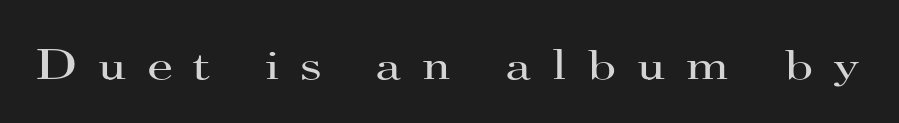
The image shows 43 px regular-weight, wide serif type, upright; set unusually wide letter spacing (+0.45 em), not underlined; high stroke contrast and a small x-height.
